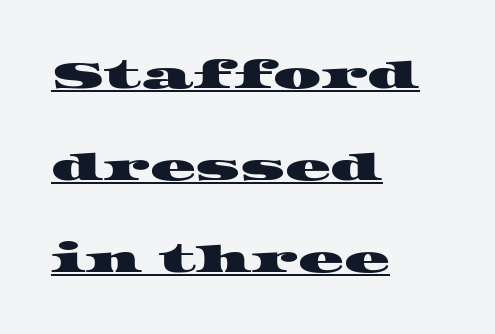
The image shows 38 px wide serif type; set left-aligned, loose line spacing (2.42x), normal letter spacing, underlined; high stroke contrast and a large x-height.
